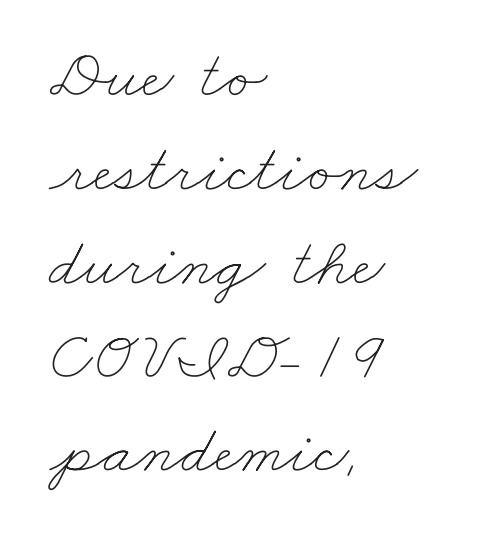
The lines in this sample share a left origin and differ only in where they stop. Vertical spacing — default. Honestly, there is no underline to notice here at all. Compared with typical body copy, the letter spacing here is the same.
